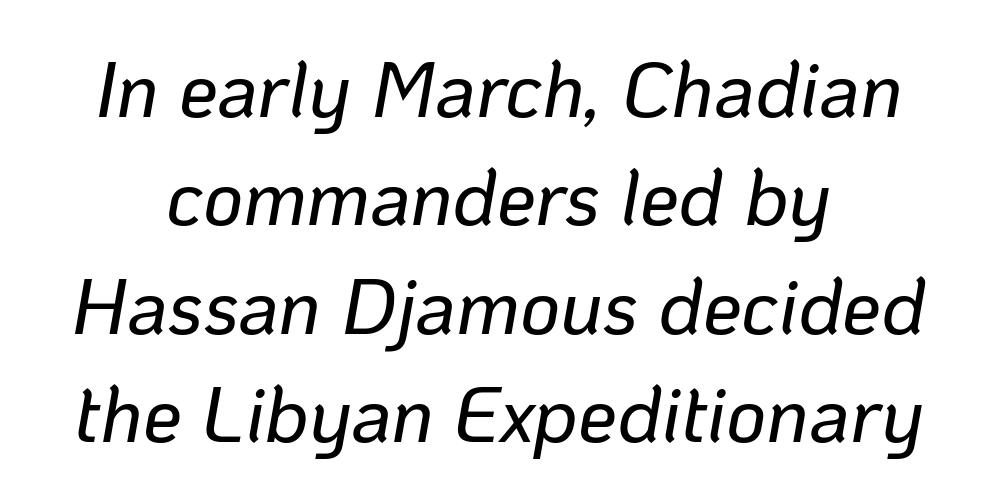
The image shows 78 px text type, italic (leaning right); set centered, normal line spacing (1.39x), normal letter spacing, not underlined; low stroke contrast and a medium x-height.
